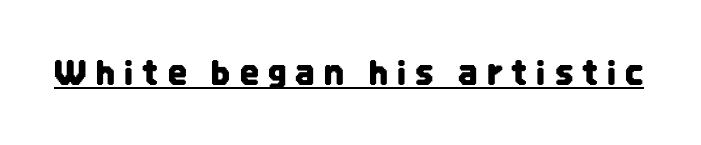
Do the characters align in a grid? No, the font is proportional. The type sits square on the baseline with zero lean. What kind of face is this? One without serifs — a sans. Tracking here is generous; glyphs stand well apart from one another. These characters rest on top of a visible drawn line.
